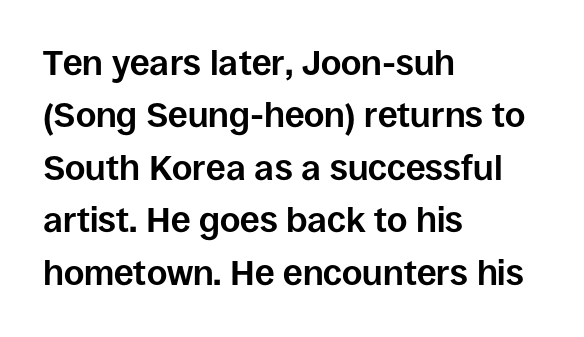
The image shows 35 px bold sans-serif type, upright; set left-aligned, normal line spacing (1.5x), normal letter spacing, not underlined; low stroke contrast and a large x-height.
